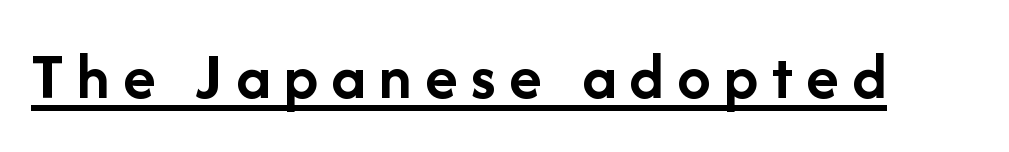
Do the characters align in a grid? No, the font is proportional. The letters carry no serifs — their stems end cleanly without finishing strokes. The lettering holds an erect, upright posture throughout. Is there an underline? Yes — a line sits under the letters. A dark, heavy texture on the line: the type is bold.
